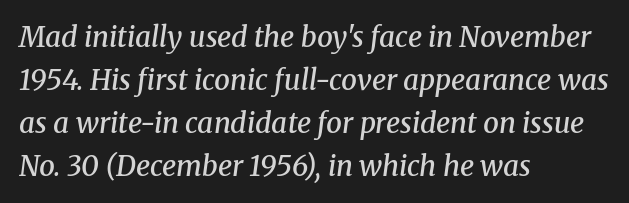
{"serif": "yes", "italic": "yes", "lean": "right", "slant_degrees": 8, "bold": "semi", "weight": "semibold", "width": "normal", "stroke_contrast": "medium", "x_height": "medium", "monospaced": "no", "underline": "no", "align": "left", "line_spacing": "normal", "line_spacing_ratio": 1.53, "letter_spacing": "normal", "letter_spacing_em": 0.0, "glyph_px": 28}
